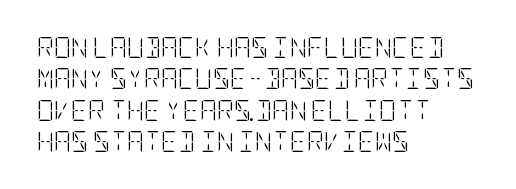
Q: Is the text bold? A: No.
Q: Is the text italic (slanted)? A: No, it is upright.
Q: Is the text underlined? A: No.
Q: How is the paragraph aligned? A: Left-aligned.
Q: Is the spacing between letters normal or unusually wide? A: Normal.
Q: Is the spacing between lines tight, normal or loose? A: Normal.
